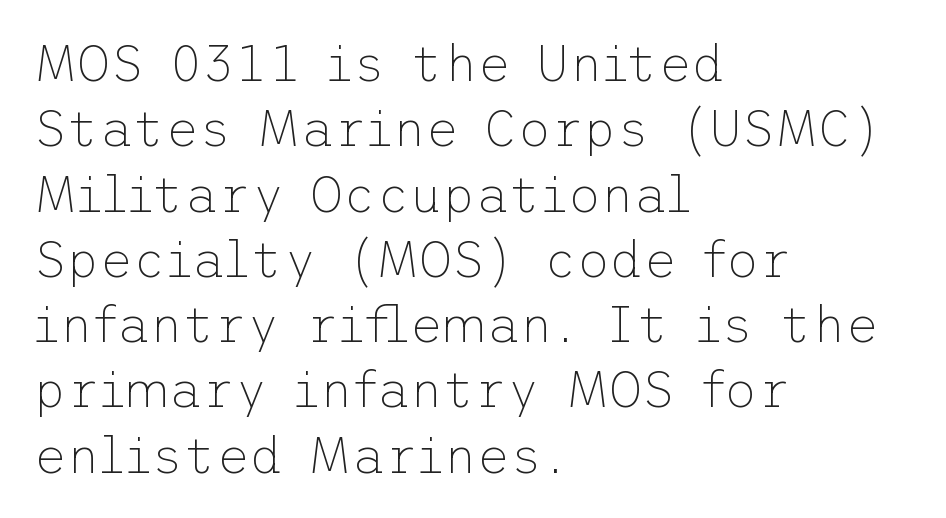
The image shows 51 px thin sans-serif type, upright; set left-aligned, normal line spacing (1.28x), normal letter spacing, not underlined; low stroke contrast and a medium x-height.
